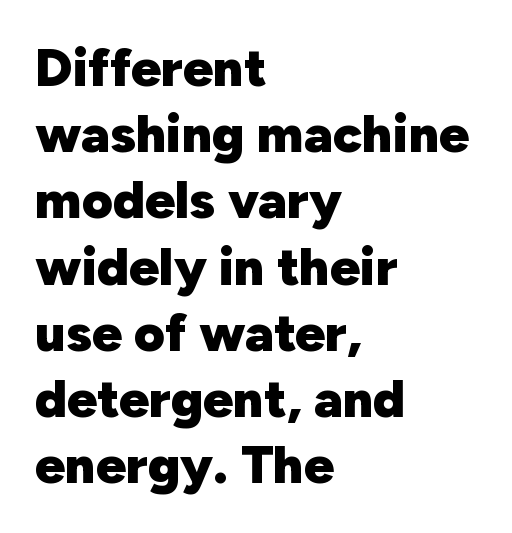
{"serif": "no", "italic": "no", "bold": "yes", "weight": "heavy", "width": "normal", "stroke_contrast": "low", "x_height": "medium", "monospaced": "no", "underline": "no", "align": "left", "line_spacing": "normal", "line_spacing_ratio": 1.25, "letter_spacing": "normal", "letter_spacing_em": 0.0, "glyph_px": 53}
